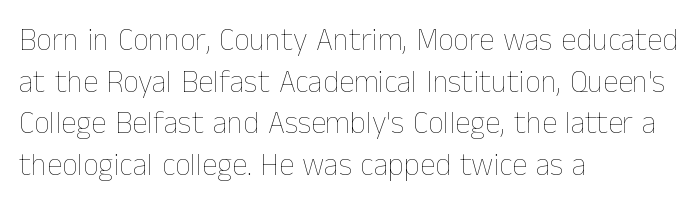
The image shows 31 px thin type, upright; set left-aligned, normal line spacing (1.34x), normal letter spacing, not underlined; low stroke contrast and a medium x-height.
